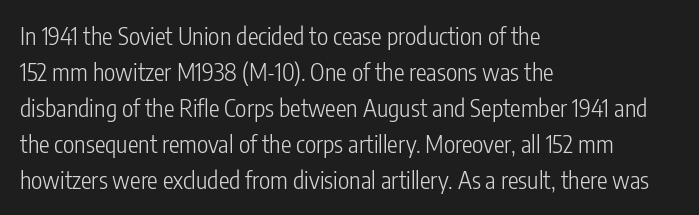
There is no visible air inserted between adjacent glyphs. The rendering anchors every line to the left-hand side. Counters stay open thanks to moderate or lighter strokes. Is there much room between lines? A standard amount, neither cramped nor airy. Type without underlining.
